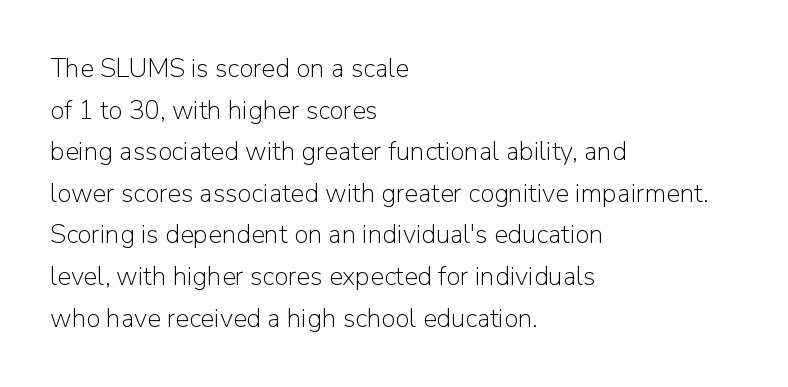
Rule under the text: the space is simply empty. One-word summary of the alignment: left. Stroke thickness stays within the range of a standard reading face or lighter. Rows of type keep a routine distance in the vertical direction. Ascenders rise straight up at ninety degrees. The tracking reads as untouched default to a designer's eye.
